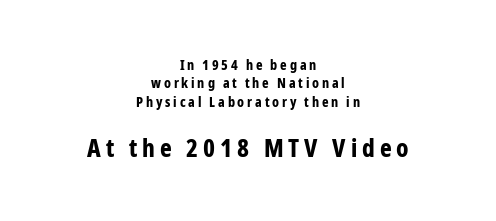
Q: Is the text bold? A: Yes.
Q: Is the text italic (slanted)? A: No, it is upright.
Q: Is the text underlined? A: No.
Q: How is the paragraph aligned? A: Centered.
Q: Is the spacing between letters normal or unusually wide? A: Unusually wide.
Q: Is the spacing between lines tight, normal or loose? A: Normal.
Q: Which block of text is set in a larger size, the first (top) or the second (bottom)? A: The second (bottom) one.
